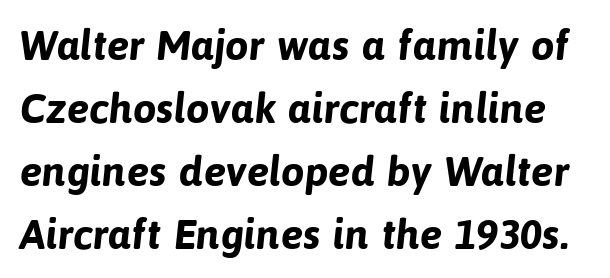
{"serif": "no", "bold": "yes", "weight": "bold", "width": "normal", "stroke_contrast": "low", "x_height": "medium", "monospaced": "no", "underline": "no", "line_spacing": "normal", "line_spacing_ratio": 1.5, "letter_spacing": "normal", "letter_spacing_em": 0.0, "glyph_px": 42}
